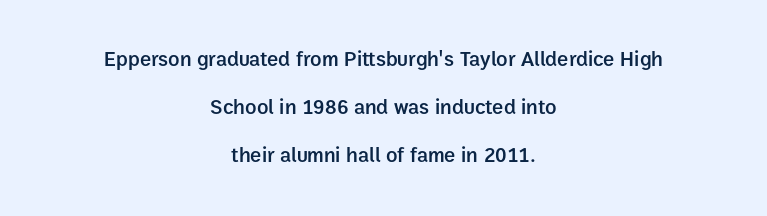
The image shows 21 px text type, upright; set centered, loose line spacing (2.28x), normal letter spacing, not underlined.
